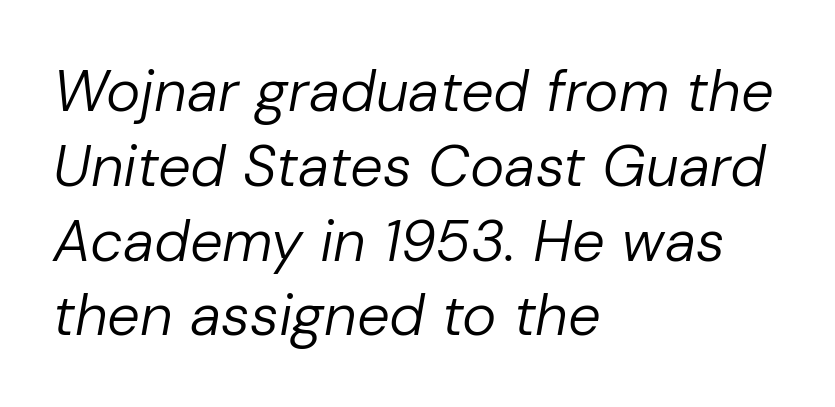
Is there much room between lines? A standard amount, neither cramped nor airy. A light-to-regular cut is what we see here. The passage shown leans; its letterforms are oblique. Check under the words: just untouched page. This sample is left-justified, so line endings fall wherever the words run out. The letters advance in unequal steps, a hallmark of proportional type.
